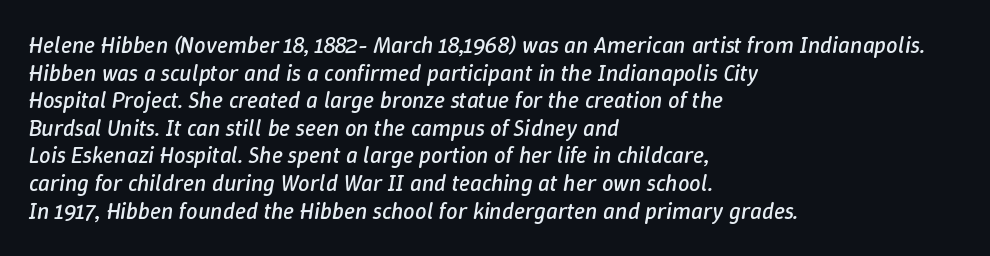
Q: Is the text bold? A: No.
Q: Is the text italic (slanted)? A: Yes, it leans right by about 9 degrees.
Q: Is the text underlined? A: No.
Q: How is the paragraph aligned? A: Left-aligned.
Q: Is the spacing between letters normal or unusually wide? A: Normal.
